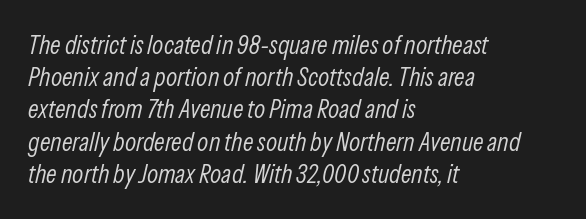
Caption: standard tracking, unaltered. Posture: slanted. Typeset ragged right — the left edge is the straight one. The passage shown is not bold in any degree. The glyphs are unaccompanied by any horizontal stroke below them.
